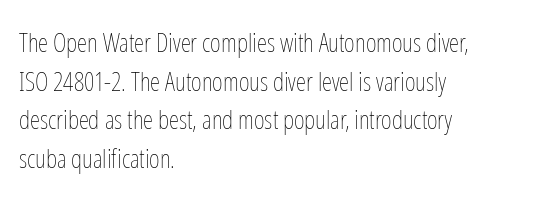
{"italic": "no", "bold": "no", "underline": "no", "align": "left", "line_spacing": "normal", "line_spacing_ratio": 1.49, "letter_spacing": "normal", "letter_spacing_em": 0.0, "glyph_px": 26}
